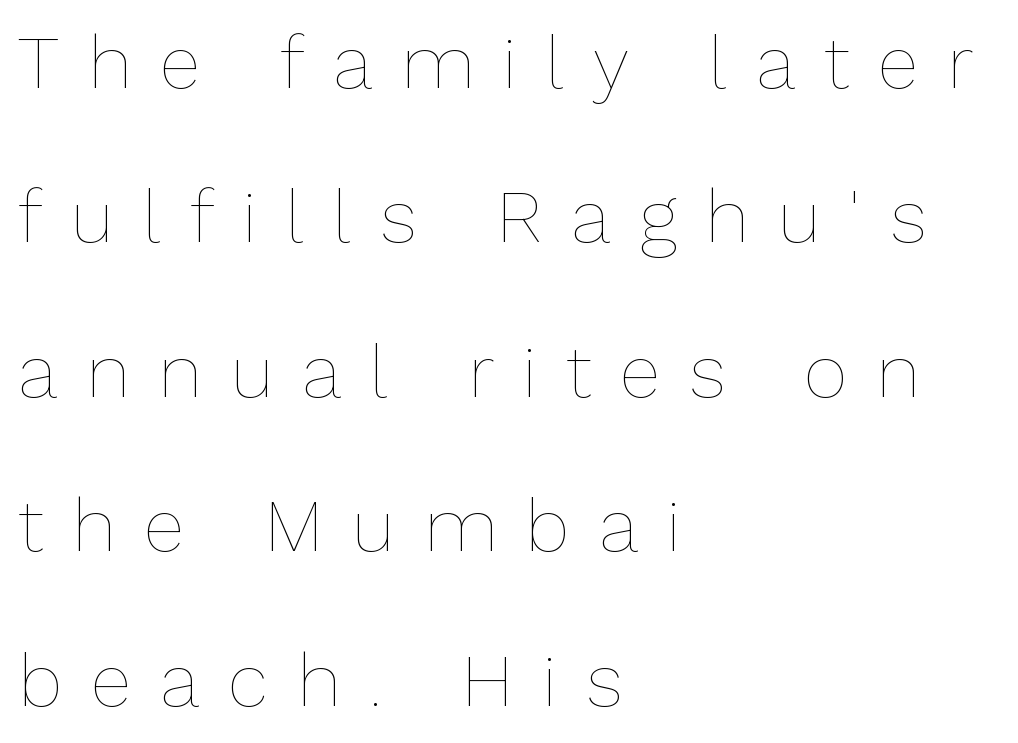
The image shows 75 px thin type, upright; set left-aligned, loose line spacing (2.06x), unusually wide letter spacing (+0.39 em), not underlined; low stroke contrast and a medium x-height.
